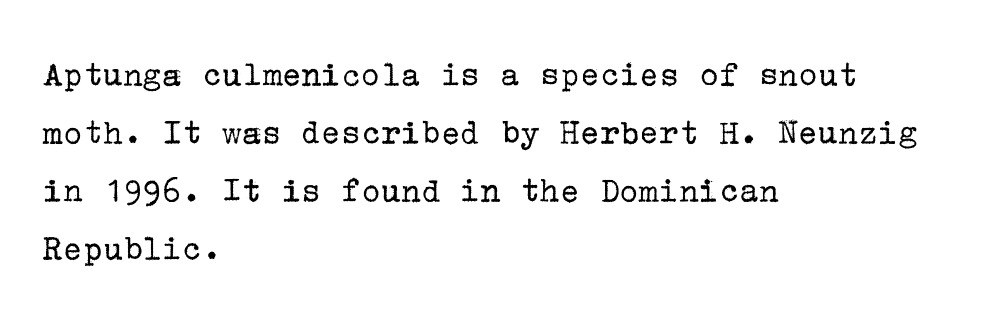
This is not heavy type; no bold has been used. Successive baselines arrive at the customary interval. All the whitespace from short lines collects on the right. The text was rendered using a seriffed face with decorative stroke endings.
